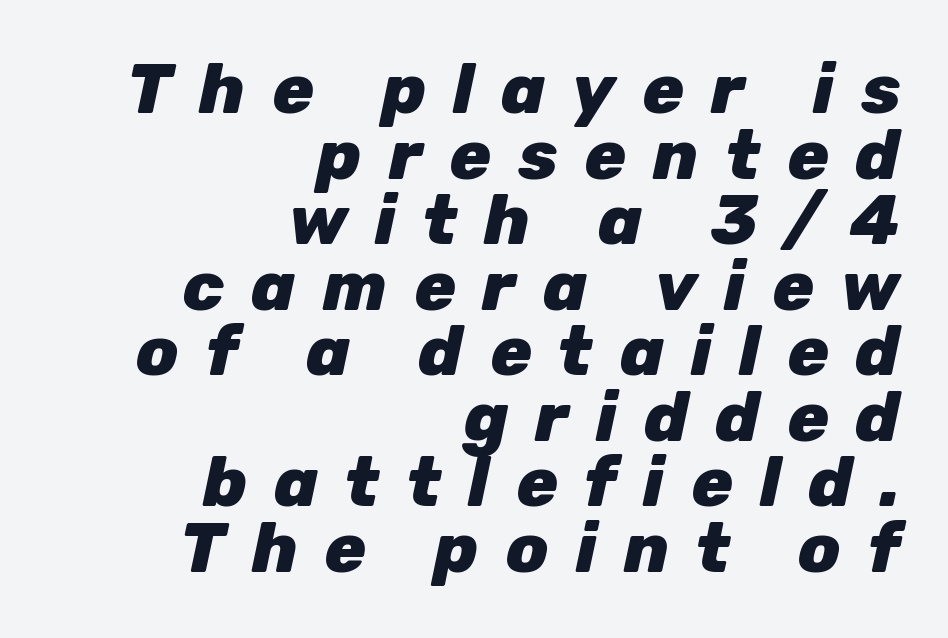
Line ends are locked; line starts wander. Beneath every word, the page is bare. Honestly, the letter spacing is so wide it's the main thing you notice. Horizontal bands of white between lines are thin slivers. The passage shown is typed in a proportional face where columns would drift.
